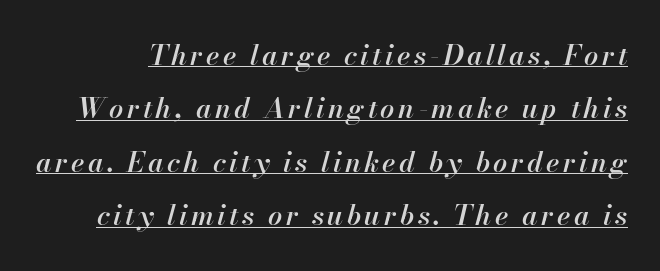
{"italic": "yes", "lean": "right", "slant_degrees": 13, "bold": "semi", "weight": "semibold", "width": "normal", "stroke_contrast": "high", "x_height": "small", "monospaced": "no", "underline": "yes", "line_spacing": "loose", "line_spacing_ratio": 1.91, "glyph_px": 28}
